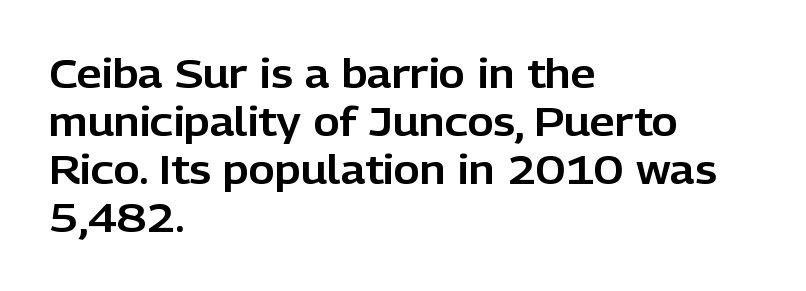
Q: Is the text italic (slanted)? A: No, it is upright.
Q: Is the typeface a serif or a sans-serif typeface? A: Sans-serif.
Q: Is the text underlined? A: No.
Q: How is the paragraph aligned? A: Left-aligned.
Q: Is the spacing between letters normal or unusually wide? A: Normal.
Q: Width (condensed, normal, or wide)? A: Normal.
Q: Stroke contrast? A: Low.
Q: x-height? A: Medium.
Q: Monospaced? A: No.
